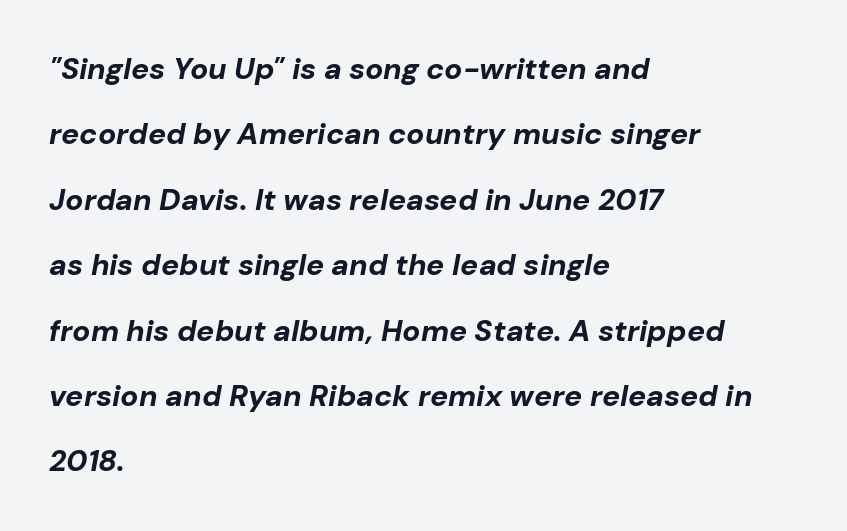
The face used here is proportionally spaced, like ordinary book or web type. In terms of leading, this rendering errs on the spacious side. Lines of text with bare space underneath. The paragraph has a hard left edge and a soft right edge. A full-strength bold gives these letters their thick strokes.
